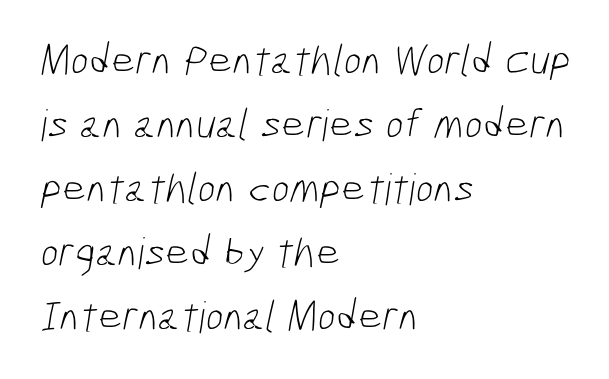
The image shows 43 px light, condensed sans-serif type; set left-aligned, normal line spacing (1.49x), normal letter spacing, not underlined; low stroke contrast and a medium x-height.
